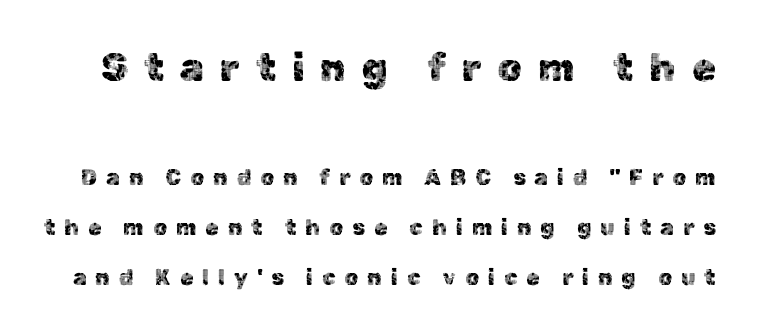
{"serif": "no", "italic": "no", "width": "normal", "x_height": "medium", "monospaced": "no", "underline": "no", "line_spacing": "loose", "line_spacing_ratio": 2.27, "letter_spacing": "wide", "letter_spacing_em": 0.4, "larger_block": "first", "size_ratio": 1.77, "glyph_px": 39}
